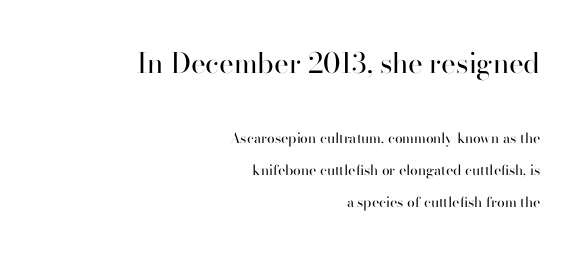
Check under the words: just untouched page. Casual observation: everything's shoved over to the right. A typesetter would mark this as roman, not italic. Counters stay open thanks to moderate or lighter strokes. You get the large type first, then a drop to smaller type.
